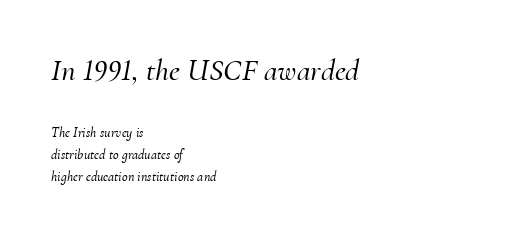
{"serif": "yes", "italic": "yes", "lean": "right", "slant_degrees": 10, "width": "normal", "stroke_contrast": "medium", "x_height": "small", "monospaced": "no", "underline": "no", "align": "left", "line_spacing": "normal", "line_spacing_ratio": 1.57, "letter_spacing": "normal", "letter_spacing_em": 0.0, "larger_block": "first", "size_ratio": 2.21, "glyph_px": 31}
